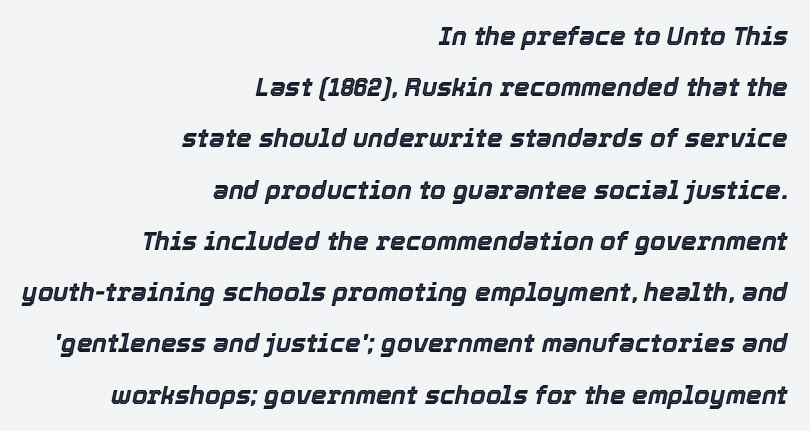
Q: Is the text italic (slanted)? A: Yes, it leans right by about 12 degrees.
Q: Is the text underlined? A: No.
Q: How is the paragraph aligned? A: Right-aligned.
Q: Is the spacing between letters normal or unusually wide? A: Normal.
Q: Is the spacing between lines tight, normal or loose? A: Loose.
